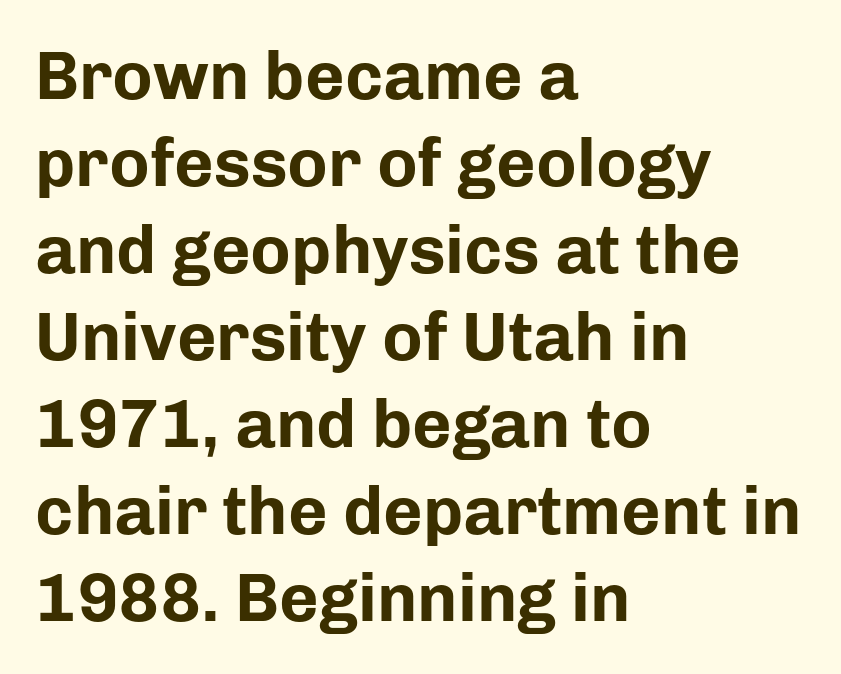
Varying glyph widths throughout — classic text-font behaviour. You'd pick this weight for a headline — it's a proper bold. In terms of letterform style, serifs are entirely absent. A classic flush-left, rag-right setting is used for this passage. The rows are spaced the way most documents space them.
